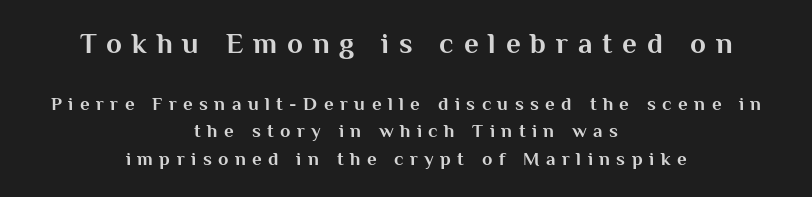
{"serif": "no", "italic": "no", "bold": "yes", "weight": "bold", "width": "normal", "stroke_contrast": "medium", "x_height": "medium", "monospaced": "no", "underline": "no", "align": "center", "line_spacing": "normal", "line_spacing_ratio": 1.46, "letter_spacing": "wide", "letter_spacing_em": 0.34, "larger_block": "first", "size_ratio": 1.53, "glyph_px": 29}
